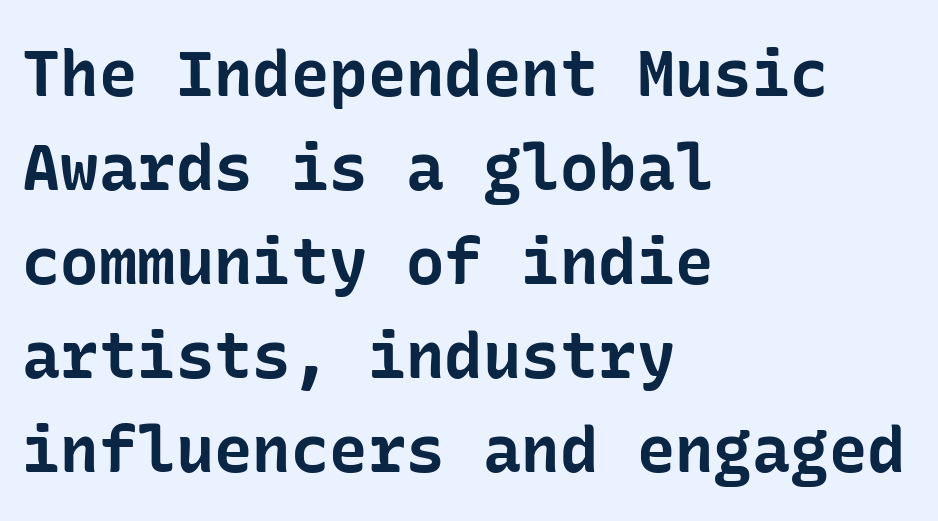
Q: Is the text bold? A: Yes.
Q: Is the text italic (slanted)? A: No, it is upright.
Q: Is the typeface a serif or a sans-serif typeface? A: Sans-serif.
Q: Is the text underlined? A: No.
Q: How is the paragraph aligned? A: Left-aligned.
Q: Is the spacing between letters normal or unusually wide? A: Normal.
Q: Is the spacing between lines tight, normal or loose? A: Normal.
Q: Width (condensed, normal, or wide)? A: Normal.
Q: Stroke contrast? A: Low.
Q: x-height? A: Medium.
